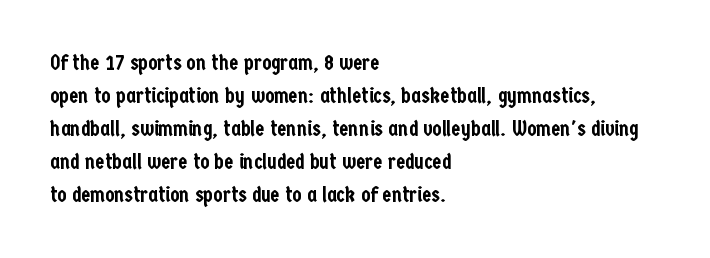
Do the letters lean? They stand straight. You could call the tracking neutral — neither tight nor loose. The passage shown is not underscored anywhere. The ragged edge is on the right, which tells us the setting is flush left. Students, observe: this is what conventionally led text looks like.
